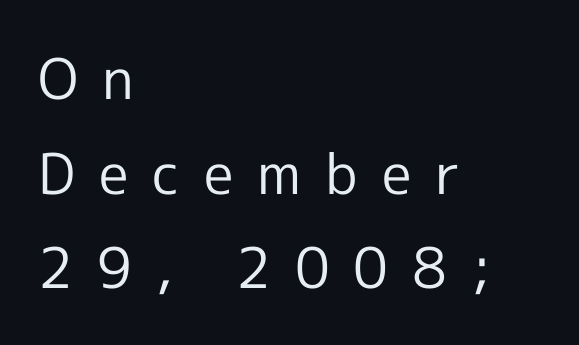
The image shows 56 px regular-weight sans-serif type, upright; set left-aligned, normal line spacing (1.69x), unusually wide letter spacing (+0.43 em), not underlined; a medium x-height.
